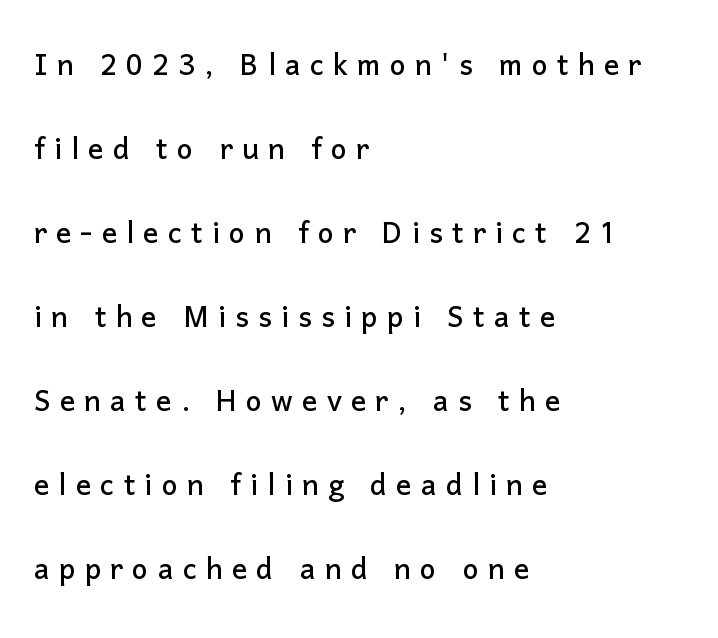
These lines are composed in type without serifs. Reading down the column, the eye jumps a long way to each next line. Characters remain perfectly vertical along every line. Does extra space separate the letters? Yes, quite a lot of it.
